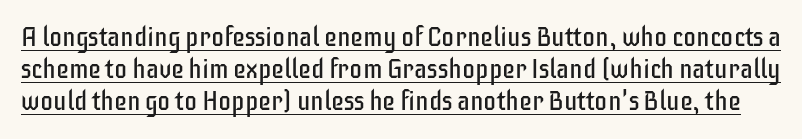
The image shows 26 px text type, upright; set line spacing 1.23x, normal letter spacing, underlined.
